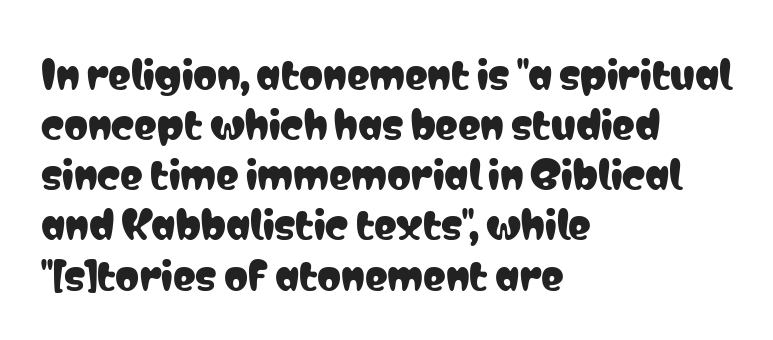
Q: Is the text italic (slanted)? A: No, it is upright.
Q: Is the typeface a serif or a sans-serif typeface? A: Sans-serif.
Q: Is the text underlined? A: No.
Q: How is the paragraph aligned? A: Left-aligned.
Q: Is the spacing between letters normal or unusually wide? A: Normal.
Q: Is the spacing between lines tight, normal or loose? A: Normal.
Q: Width (condensed, normal, or wide)? A: Condensed.
Q: Stroke contrast? A: Low.
Q: x-height? A: Medium.
Q: Monospaced? A: No.
